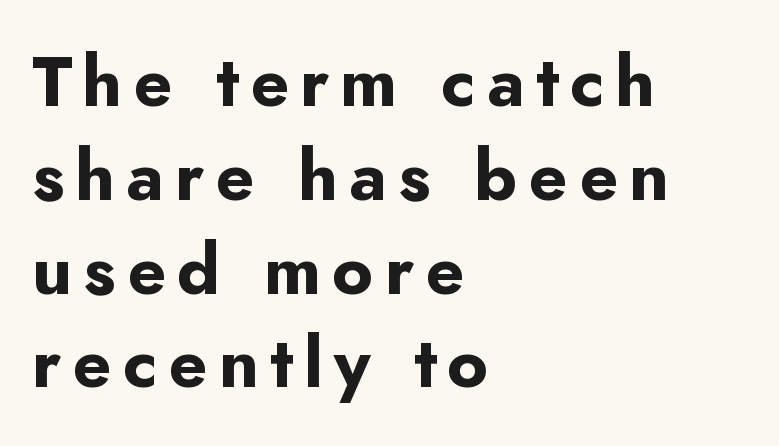
{"serif": "no", "italic": "no", "bold": "yes", "weight": "bold", "width": "normal", "stroke_contrast": "low", "x_height": "small", "monospaced": "no", "underline": "no", "align": "left", "line_spacing": "normal", "line_spacing_ratio": 1.34, "glyph_px": 70}
